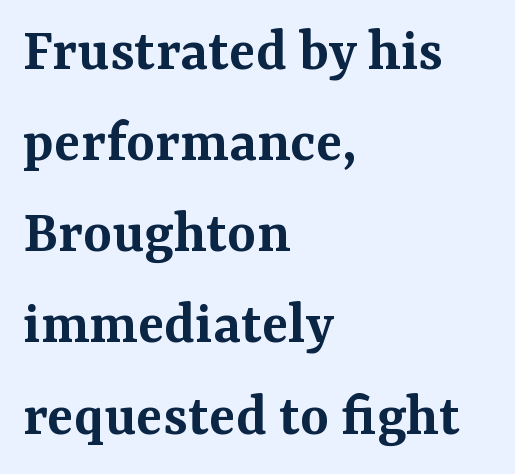
The image shows 62 px semibold serif type, upright; set left-aligned, normal line spacing (1.47x), normal letter spacing, not underlined; medium stroke contrast and a medium x-height.
